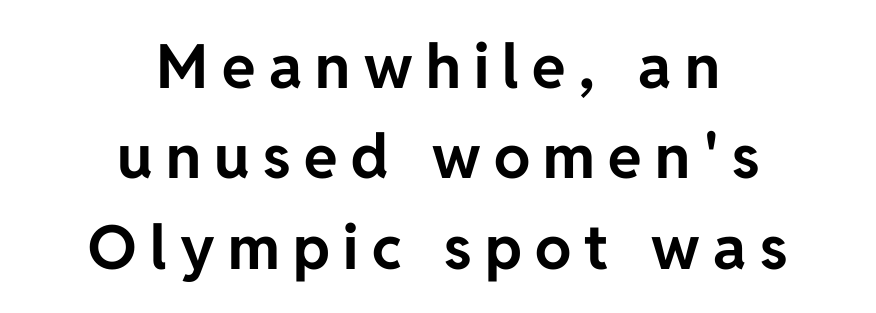
Leading: standard. Looks like regular typesetting: each glyph gets only the width it needs. The font family rendered here belongs to the sans-serif group. Posture: vertical. A typesetter would call this heavily tracked-out type. Compared with an ordinary text face, these strokes are far heavier — a full bold.
